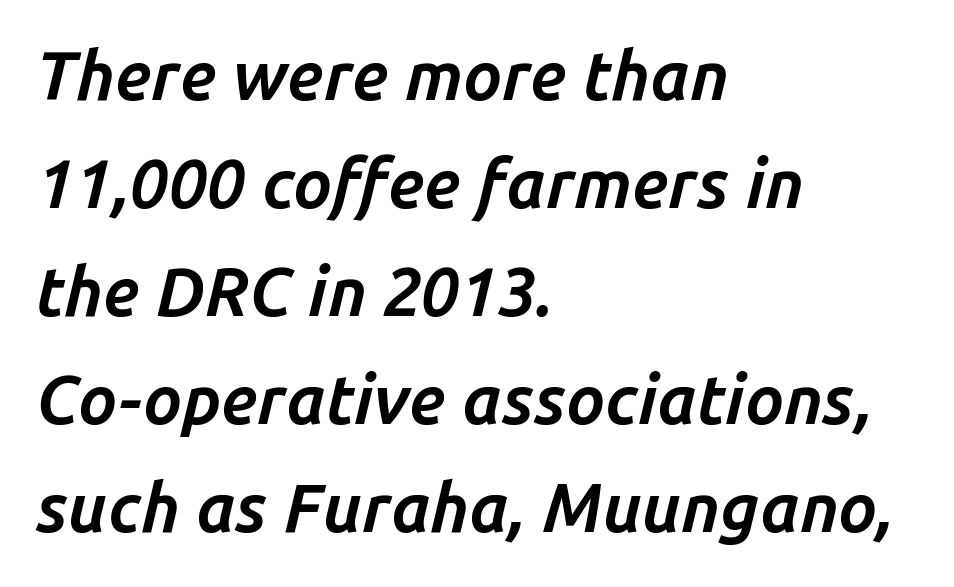
The image shows 68 px bold type, italic (leaning right); set left-aligned, normal line spacing (1.59x), normal letter spacing, not underlined; low stroke contrast and a medium x-height.
